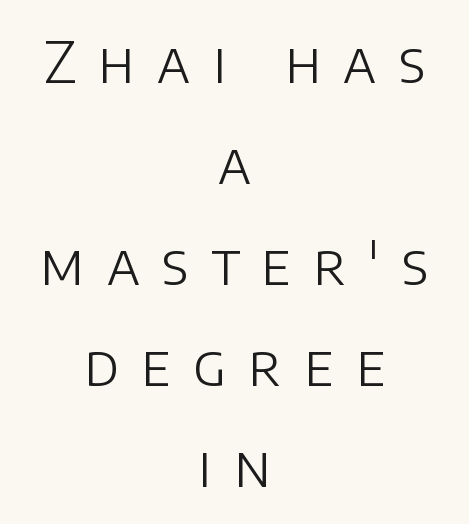
Notice how the passage keeps no hard edge, just a central spine. Lines of text with bare space underneath. The letters carry no serifs — their stems end cleanly without finishing strokes. You could not count columns in this text — the font is proportionally spaced. Students, note that the glyphs here are deliberately spaced far apart.
